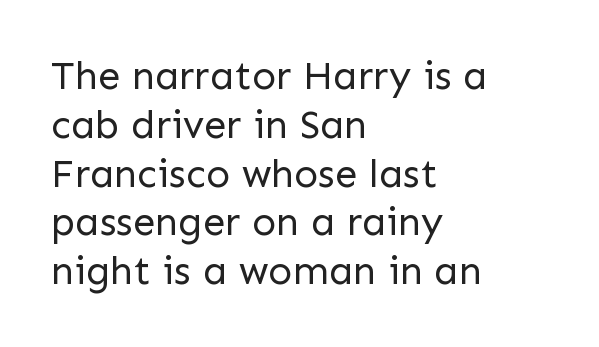
{"serif": "no", "italic": "no", "bold": "no", "weight": "regular", "width": "normal", "stroke_contrast": "low", "x_height": "medium", "monospaced": "no", "underline": "no", "align": "left", "line_spacing_ratio": 1.22, "letter_spacing": "normal", "letter_spacing_em": 0.0, "glyph_px": 40}
